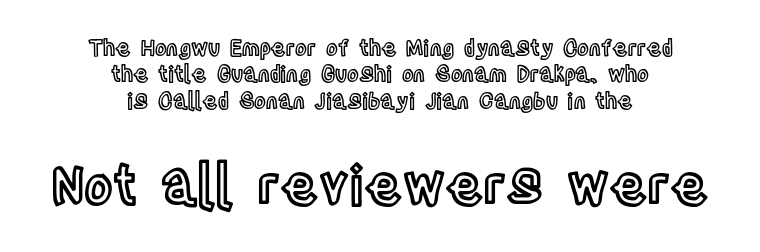
No word sits above an underline. Typeset on center — no edge is straight. This is roman type, the default non-slanted kind. These lines keep a tight, regular rhythm from letter to letter. Size contrast runs from small at the top to large at the bottom.
